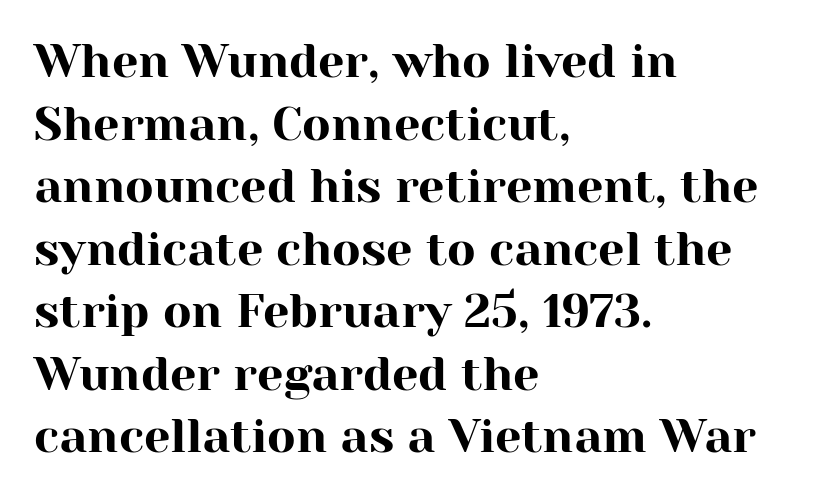
Q: Is the text italic (slanted)? A: No, it is upright.
Q: Is the typeface a serif or a sans-serif typeface? A: Serif.
Q: Is the text underlined? A: No.
Q: How is the paragraph aligned? A: Left-aligned.
Q: Is the spacing between letters normal or unusually wide? A: Normal.
Q: Is the spacing between lines tight, normal or loose? A: Normal.
Q: Width (condensed, normal, or wide)? A: Normal.
Q: Stroke contrast? A: High.
Q: x-height? A: Medium.
Q: Monospaced? A: No.
